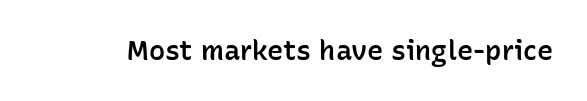
Q: Is the text bold? A: Semi-bold.
Q: Is the text italic (slanted)? A: No, it is upright.
Q: Is the text underlined? A: No.
Q: Is the spacing between letters normal or unusually wide? A: Normal.
